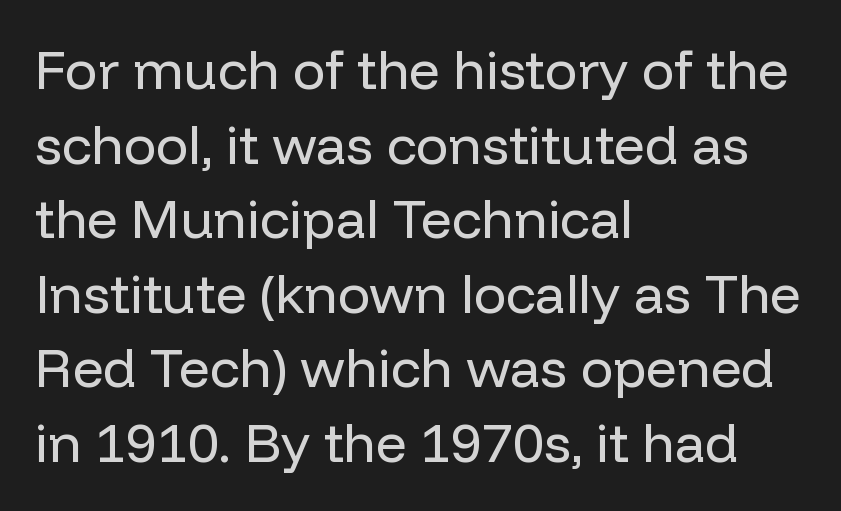
The image shows 54 px regular-weight sans-serif type, upright; set left-aligned, normal line spacing (1.38x), normal letter spacing, not underlined; low stroke contrast and a medium x-height.
